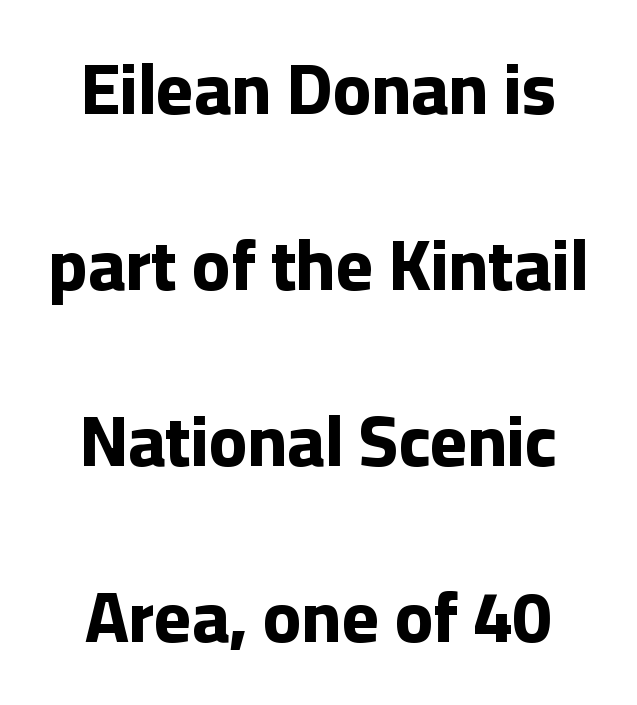
Q: Is the text bold? A: Yes.
Q: Is the text italic (slanted)? A: No, it is upright.
Q: Is the typeface a serif or a sans-serif typeface? A: Sans-serif.
Q: Is the text underlined? A: No.
Q: How is the paragraph aligned? A: Centered.
Q: Is the spacing between letters normal or unusually wide? A: Normal.
Q: Is the spacing between lines tight, normal or loose? A: Loose.
Q: Width (condensed, normal, or wide)? A: Normal.
Q: Stroke contrast? A: Low.
Q: x-height? A: Medium.
Q: Monospaced? A: No.
